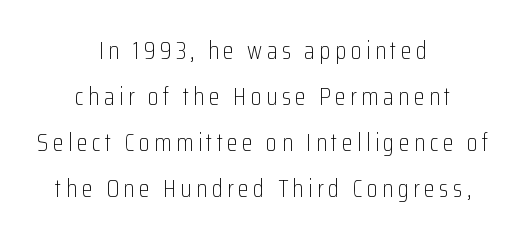
Q: Is the text bold? A: No.
Q: Is the text italic (slanted)? A: No, it is upright.
Q: Is the text underlined? A: No.
Q: How is the paragraph aligned? A: Centered.
